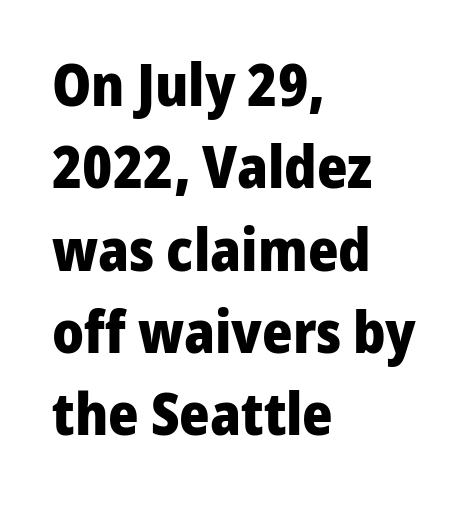
The paragraph has a hard left edge and a soft right edge. How are the letters spaced? Ordinarily, with no added tracking. The face used here is proportionally spaced, like ordinary book or web type. When letters stand straight like this, we call the style roman or upright. Observe the absence of serifs on each vertical stroke in this sample.
